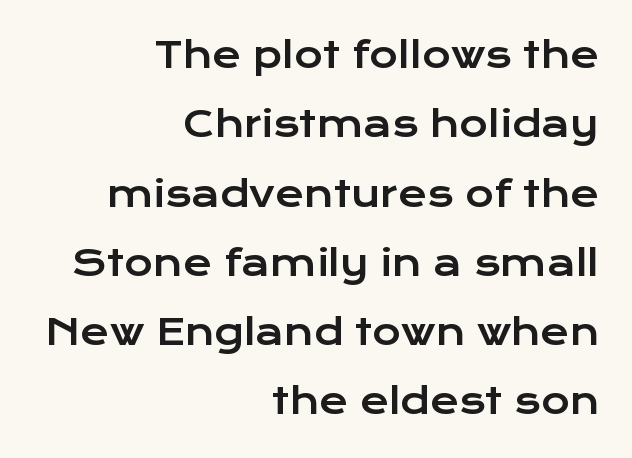
{"serif": "no", "italic": "no", "width": "wide", "stroke_contrast": "low", "x_height": "medium", "monospaced": "no", "underline": "no", "align": "right", "line_spacing": "loose", "line_spacing_ratio": 1.98, "letter_spacing": "normal", "letter_spacing_em": 0.0, "glyph_px": 35}
